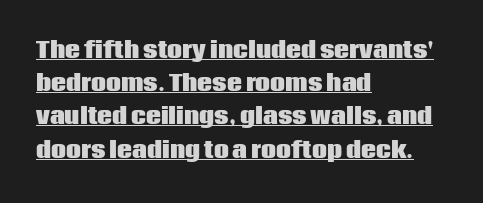
Q: Is the text bold? A: Yes.
Q: Is the text italic (slanted)? A: No, it is upright.
Q: Is the text underlined? A: Yes.
Q: How is the paragraph aligned? A: Left-aligned.
Q: Is the spacing between letters normal or unusually wide? A: Normal.
Q: Is the spacing between lines tight, normal or loose? A: Normal.
